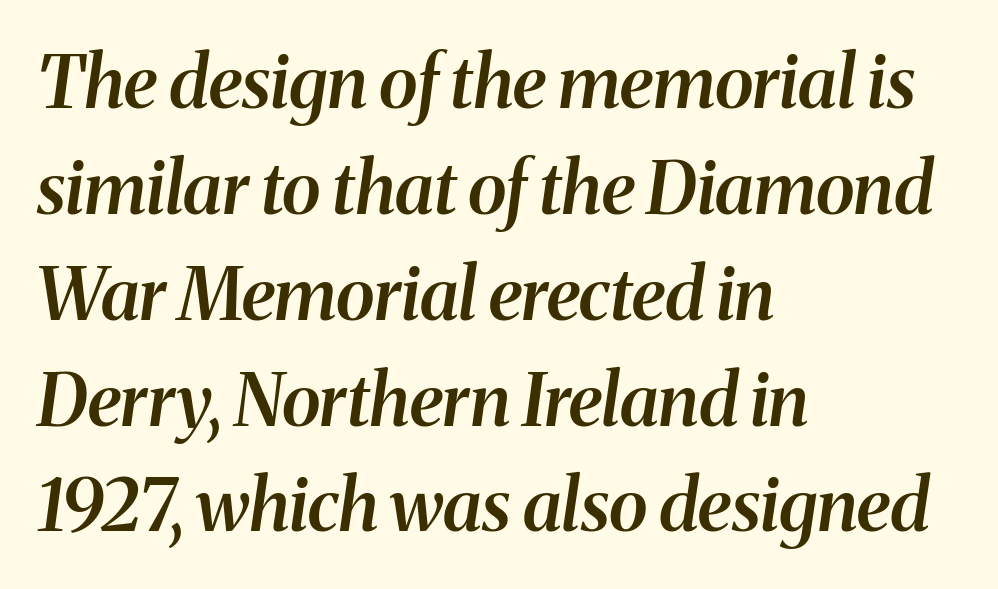
The image shows 72 px semibold serif type, italic (leaning right); set left-aligned, normal line spacing (1.47x), normal letter spacing, not underlined; medium stroke contrast and a medium x-height.
